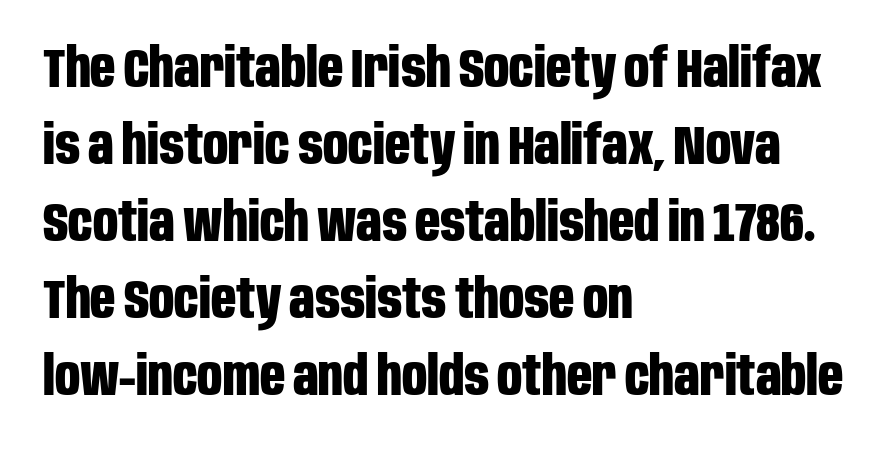
The image shows 55 px bold, condensed sans-serif type, upright; set left-aligned, normal line spacing (1.4x), normal letter spacing, not underlined; low stroke contrast and a large x-height.
